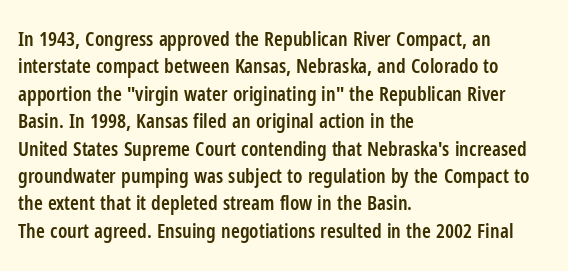
The image shows 20 px text type, upright; set left-aligned, normal line spacing (1.37x), normal letter spacing, not underlined.
